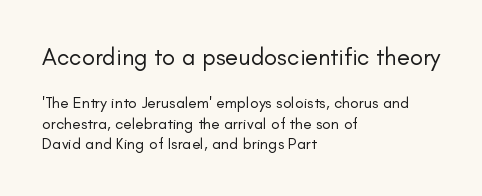
{"italic": "no", "bold": "no", "underline": "no", "align": "left", "line_spacing": "normal", "line_spacing_ratio": 1.29, "letter_spacing": "normal", "letter_spacing_em": 0.0, "larger_block": "first", "size_ratio": 1.5, "glyph_px": 24}
